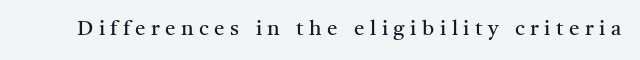
Weight: regular or lighter. Beneath every word, the page is bare. Does extra space separate the letters? Yes, quite a lot of it. Style check: upright.
